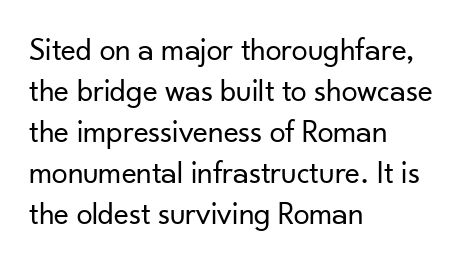
Q: Is the text bold? A: No.
Q: Is the text italic (slanted)? A: No, it is upright.
Q: Is the typeface a serif or a sans-serif typeface? A: Sans-serif.
Q: Is the text underlined? A: No.
Q: How is the paragraph aligned? A: Left-aligned.
Q: Is the spacing between letters normal or unusually wide? A: Normal.
Q: Is the spacing between lines tight, normal or loose? A: Normal.
Q: Width (condensed, normal, or wide)? A: Normal.
Q: Stroke contrast? A: Low.
Q: x-height? A: Small.
Q: Monospaced? A: No.
